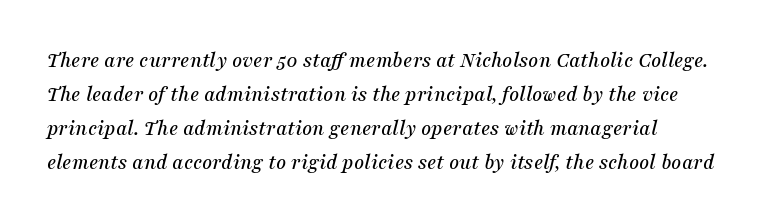
Is the letter spacing exaggerated? No — it looks like the ordinary default. The foot of each line stays bare and open. This sample is left-justified, so line endings fall wherever the words run out. Notice how the stems are inclined rather than vertical — that's the hallmark of italics. Vertically, the passage feels balanced, rows spaced as you'd expect.
